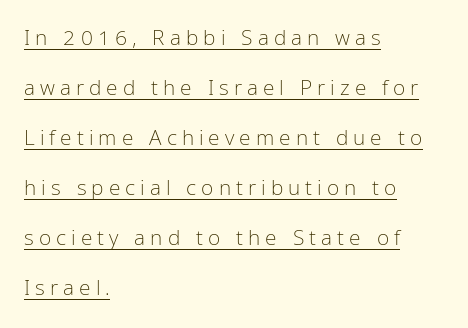
The image shows 21 px text type, upright; set left-aligned, loose line spacing (2.38x), unusually wide letter spacing (+0.24 em), underlined.
